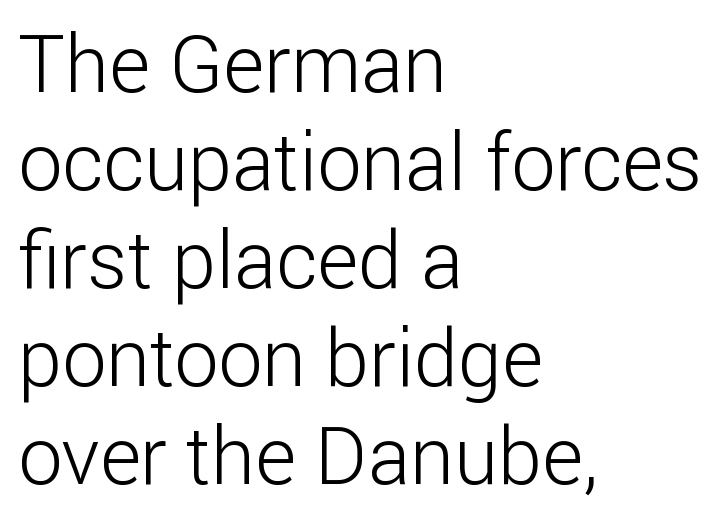
{"serif": "no", "italic": "no", "bold": "no", "weight": "light", "width": "normal", "stroke_contrast": "low", "x_height": "medium", "monospaced": "no", "underline": "no", "align": "left", "line_spacing_ratio": 1.24, "letter_spacing": "normal", "letter_spacing_em": 0.0, "glyph_px": 79}
